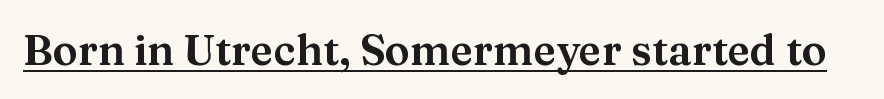
Think of a printed novel: that variable character pitch is what you see here. Does the lettering tilt? It doesn't — this is upright. The letters sit at their default tracking, neither squeezed nor spread. The passage shown is typeset with a serif family. This is underlined copy, the kind a proofreader might mark for attention.
